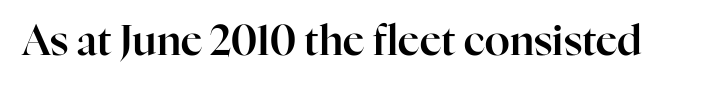
Standard letterfit; no display-style spreading of the glyphs. The letters carry serifs — small finishing strokes at the ends of their stems. Decoration check: the copy has no underline. Do the characters align in a grid? No, the font is proportional.
